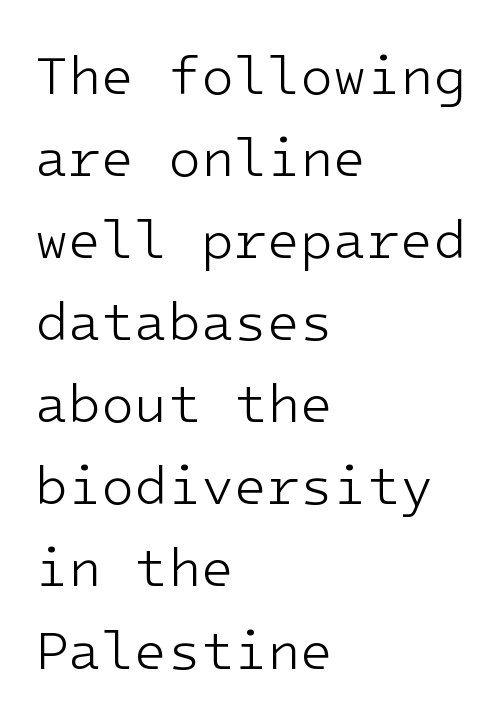
{"serif": "no", "italic": "no", "bold": "no", "weight": "light", "width": "normal", "stroke_contrast": "low", "x_height": "medium", "monospaced": "yes", "underline": "no", "align": "left", "line_spacing": "normal", "line_spacing_ratio": 1.52, "letter_spacing": "normal", "letter_spacing_em": 0.0, "glyph_px": 54}
